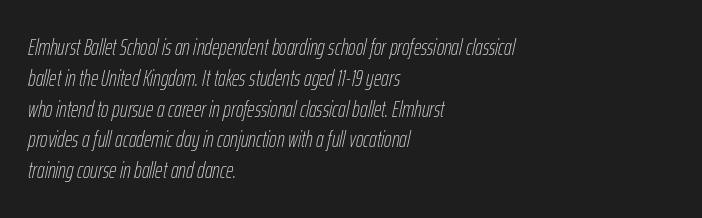
This rendering features lettering with no underline. Leading matches the norm, producing a regular column. The font is comparable to plain body text, perhaps lighter. The lines in this sample share a left origin and differ only in where they stop. If you drew a line through each stem, it would be angled. Tracking here is standard; glyphs follow each other at the usual distance.
